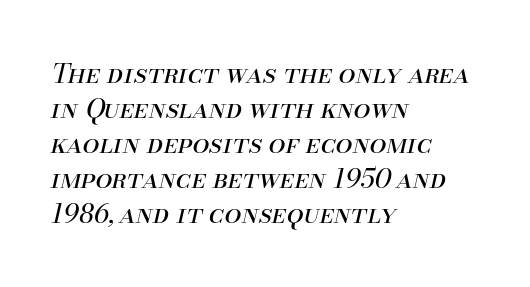
The image shows 27 px text type, italic (leaning right); set left-aligned, normal line spacing (1.3x), normal letter spacing, not underlined.
